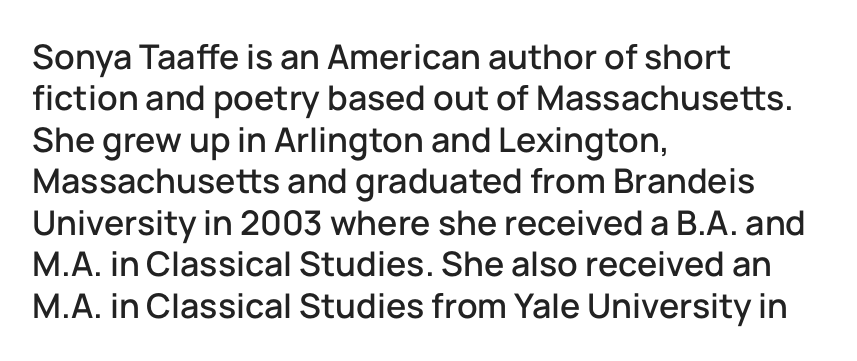
Q: Is the text italic (slanted)? A: No, it is upright.
Q: Is the typeface a serif or a sans-serif typeface? A: Sans-serif.
Q: Is the text underlined? A: No.
Q: How is the paragraph aligned? A: Left-aligned.
Q: Is the spacing between letters normal or unusually wide? A: Normal.
Q: Width (condensed, normal, or wide)? A: Normal.
Q: Stroke contrast? A: Low.
Q: x-height? A: Medium.
Q: Monospaced? A: No.
